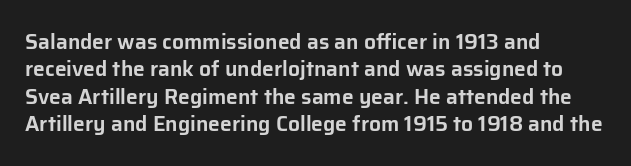
{"italic": "no", "underline": "no", "align": "left", "line_spacing": "normal", "line_spacing_ratio": 1.3, "letter_spacing": "normal", "letter_spacing_em": 0.0, "glyph_px": 21}
